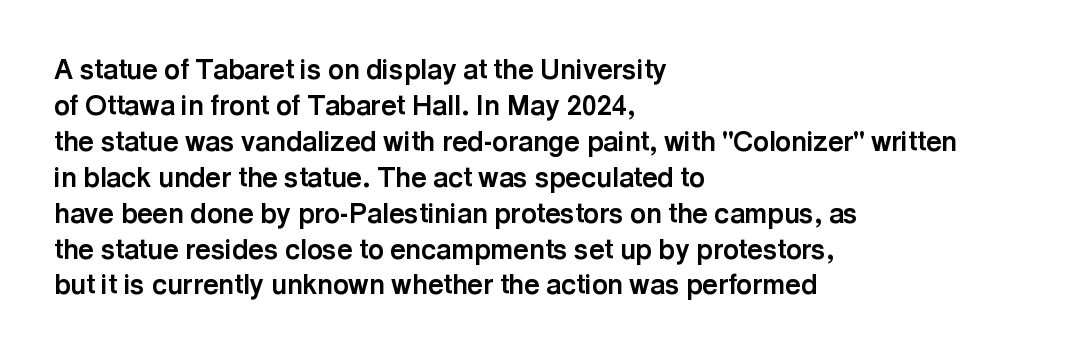
The image shows 27 px bold type, upright; set left-aligned, normal line spacing (1.33x), normal letter spacing, not underlined.
